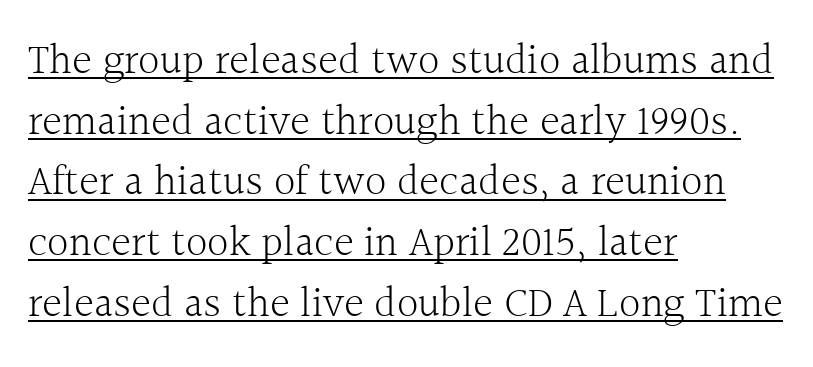
Q: Is the text bold? A: No.
Q: Is the text italic (slanted)? A: No, it is upright.
Q: Is the typeface a serif or a sans-serif typeface? A: Serif.
Q: Is the text underlined? A: Yes.
Q: How is the paragraph aligned? A: Left-aligned.
Q: Is the spacing between letters normal or unusually wide? A: Normal.
Q: Is the spacing between lines tight, normal or loose? A: Normal.
Q: Width (condensed, normal, or wide)? A: Normal.
Q: x-height? A: Medium.
Q: Monospaced? A: No.
